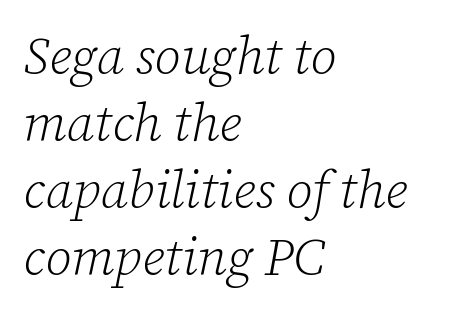
Q: Is the text bold? A: No.
Q: Is the text italic (slanted)? A: Yes, it leans right by about 12 degrees.
Q: Is the typeface a serif or a sans-serif typeface? A: Serif.
Q: Is the text underlined? A: No.
Q: How is the paragraph aligned? A: Left-aligned.
Q: Is the spacing between letters normal or unusually wide? A: Normal.
Q: Is the spacing between lines tight, normal or loose? A: Normal.
Q: Width (condensed, normal, or wide)? A: Normal.
Q: Stroke contrast? A: Low.
Q: x-height? A: Medium.
Q: Monospaced? A: No.
